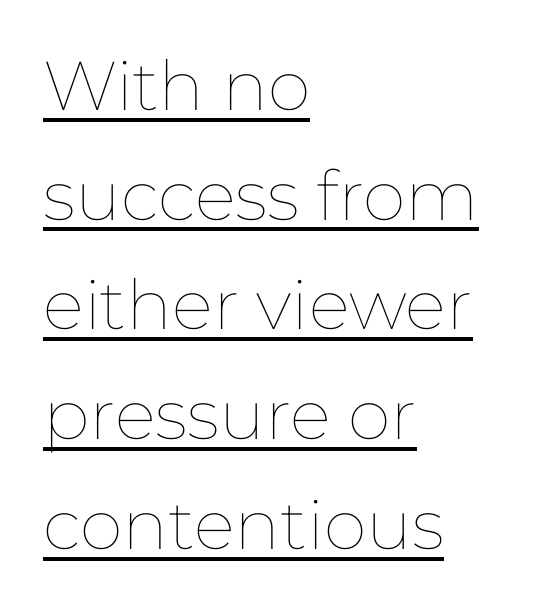
Each line of the rendering has a horizontal stroke beneath the glyphs. Rendered with straight, roman letterforms. A typesetter would call this proportional, since set widths differ per character. The type is set solid horizontally, with unmodified tracking. The rendering anchors every line to the left-hand side.
